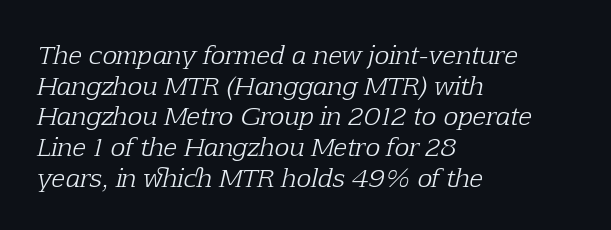
Casual observation: everything's shoved over to the left. The font's italic variant was chosen for this text. A light-to-regular cut is what we see here. Observe the ordinary spacing: letters are neighbours, not strangers.
